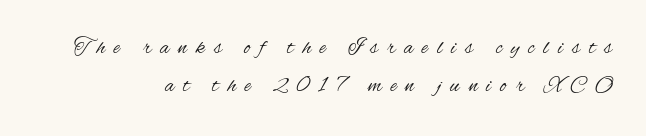
The image shows 22 px text type; set line spacing 1.74x, unusually wide letter spacing (+0.41 em), not underlined.
